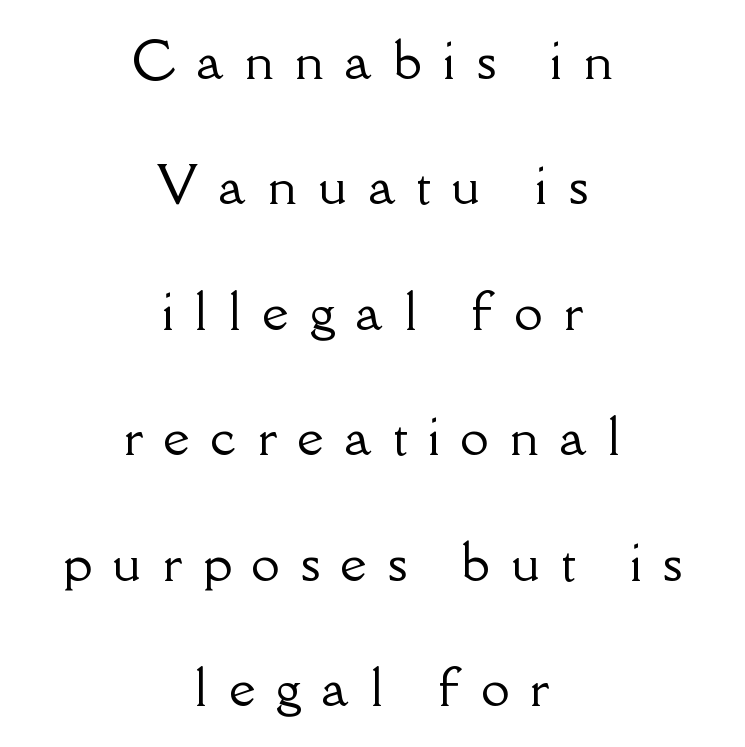
The image shows 51 px serif type, upright; set centered, loose line spacing (2.46x), unusually wide letter spacing (+0.41 em), not underlined; low stroke contrast and a small x-height.
